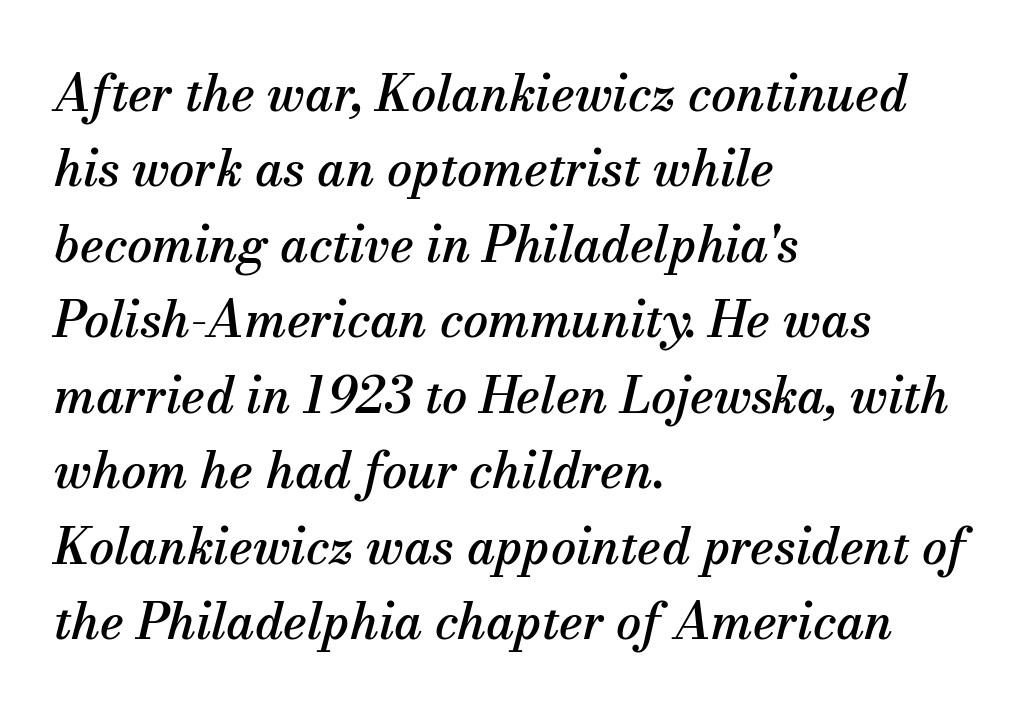
Q: Is the text italic (slanted)? A: Yes, it leans right by about 13 degrees.
Q: Is the typeface a serif or a sans-serif typeface? A: Serif.
Q: Is the text underlined? A: No.
Q: How is the paragraph aligned? A: Left-aligned.
Q: Is the spacing between letters normal or unusually wide? A: Normal.
Q: Is the spacing between lines tight, normal or loose? A: Normal.
Q: Width (condensed, normal, or wide)? A: Normal.
Q: Stroke contrast? A: Medium.
Q: x-height? A: Small.
Q: Monospaced? A: No.
